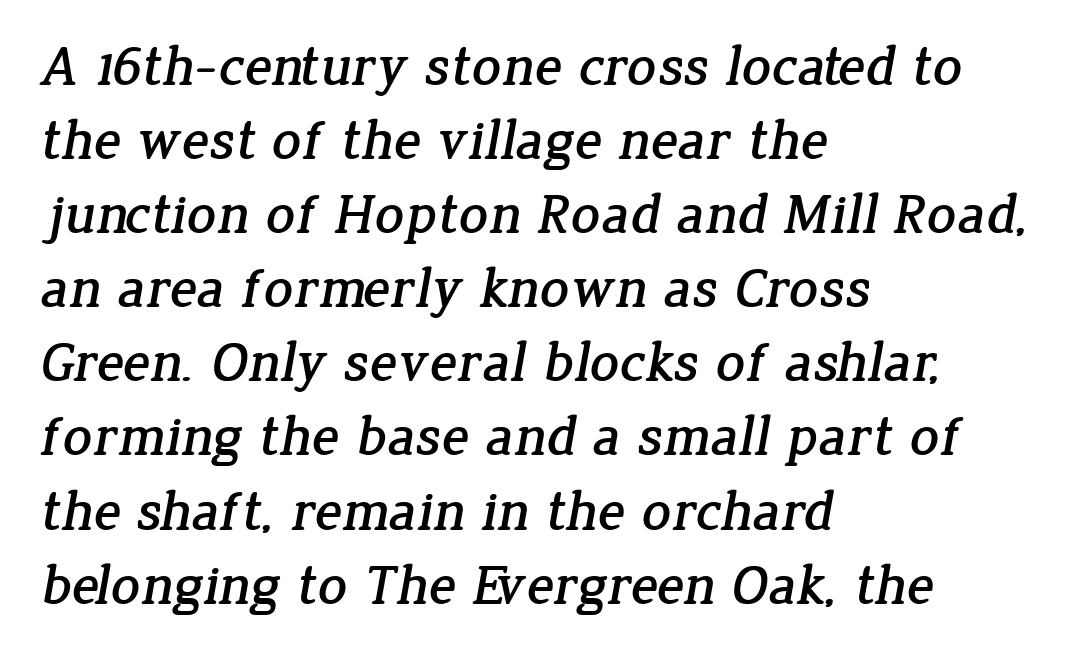
This rendering uses left alignment, leaving the right contour irregular. Reading down the column, the eye jumps a familiar distance to each next line. The letters advance in unequal steps, a hallmark of proportional type. Typographically, this falls in the serif category. What stands out about the letter spacing? Nothing — it is the standard amount.
